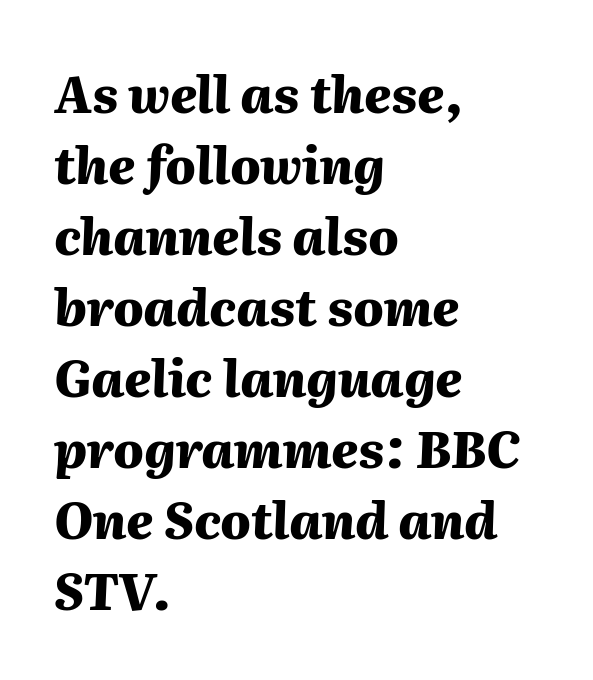
The image shows 50 px heavy type, italic (leaning right); set left-aligned, normal line spacing (1.42x), normal letter spacing, not underlined; medium stroke contrast and a medium x-height.
